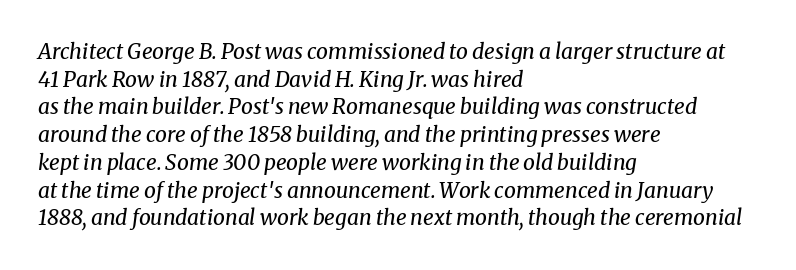
{"italic": "yes", "lean": "right", "slant_degrees": 8, "bold": "no", "underline": "no", "align": "left", "line_spacing": "normal", "line_spacing_ratio": 1.32, "letter_spacing": "normal", "letter_spacing_em": 0.0, "glyph_px": 21}
